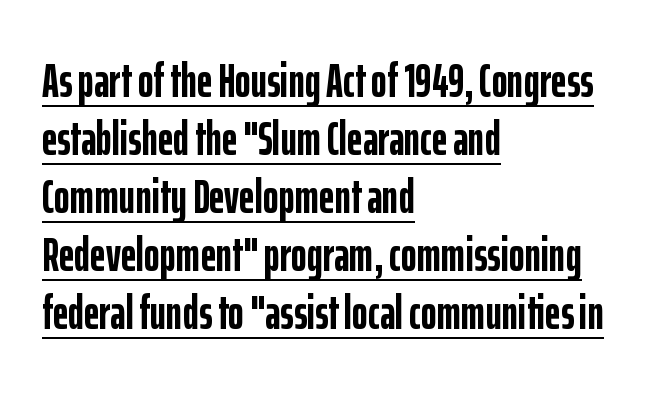
The image shows 48 px semibold, condensed sans-serif type, upright; set left-aligned, line spacing 1.21x, normal letter spacing, underlined; low stroke contrast and a medium x-height.
